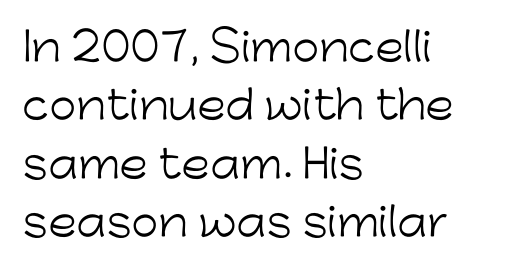
The image shows 39 px light sans-serif type, upright; set left-aligned, normal line spacing (1.5x), normal letter spacing, not underlined; low stroke contrast and a medium x-height.
